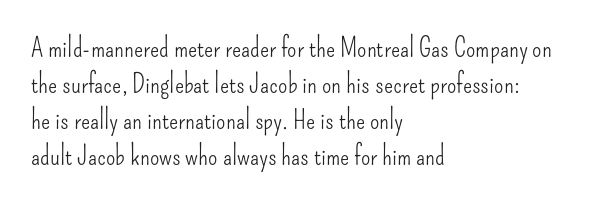
A clean baseline with only descenders dipping below it. The letters stand upright; this is a roman face. The letterforms sit shoulder to shoulder at normal distance. The compositor pushed each line to the left boundary.
